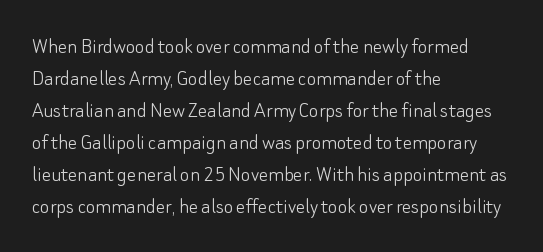
Caption: standard tracking, unaltered. Does the leading feel generous? No, just average. The lines are quadded left. Check the space under the baseline: it is left empty.
